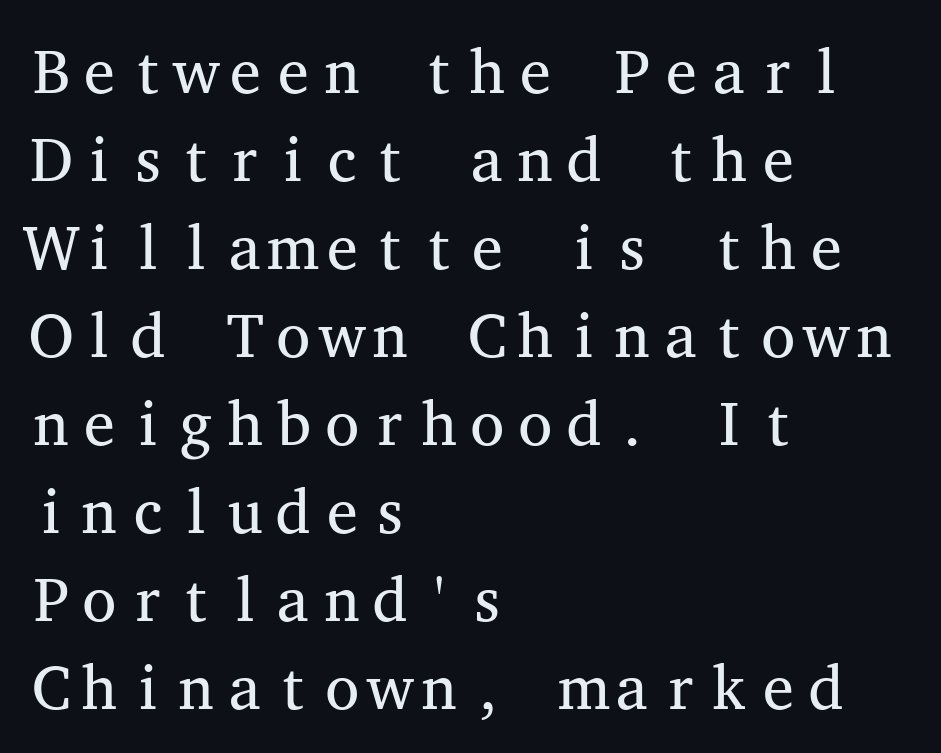
{"serif": "yes", "italic": "no", "bold": "no", "weight": "regular", "width": "wide", "stroke_contrast": "medium", "x_height": "medium", "monospaced": "yes", "underline": "no", "align": "left", "line_spacing": "normal", "line_spacing_ratio": 1.42, "letter_spacing": "normal", "letter_spacing_em": 0.0, "glyph_px": 62}
